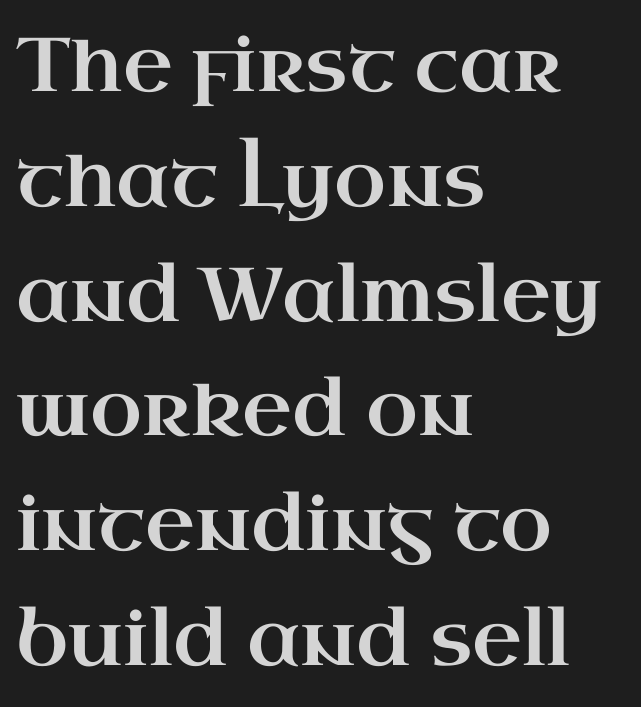
This sample uses a serif face. Evenly set lines give the paragraph a standard silhouette. Type without underlining. Alignment: flush left.
